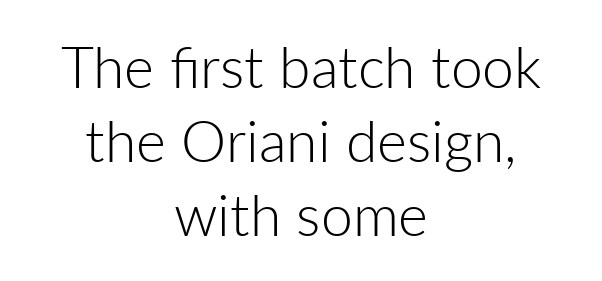
Q: Is the text bold? A: No.
Q: Is the text italic (slanted)? A: No, it is upright.
Q: Is the typeface a serif or a sans-serif typeface? A: Sans-serif.
Q: Is the text underlined? A: No.
Q: How is the paragraph aligned? A: Centered.
Q: Is the spacing between letters normal or unusually wide? A: Normal.
Q: Is the spacing between lines tight, normal or loose? A: Normal.
Q: Width (condensed, normal, or wide)? A: Normal.
Q: Stroke contrast? A: Low.
Q: x-height? A: Medium.
Q: Monospaced? A: No.
